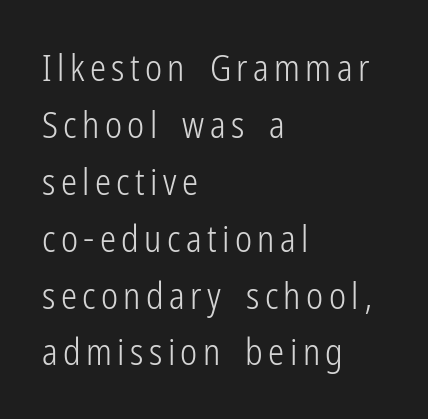
Q: Is the text bold? A: No.
Q: Is the text italic (slanted)? A: No, it is upright.
Q: Is the typeface a serif or a sans-serif typeface? A: Sans-serif.
Q: Is the text underlined? A: No.
Q: How is the paragraph aligned? A: Left-aligned.
Q: Is the spacing between lines tight, normal or loose? A: Normal.
Q: Width (condensed, normal, or wide)? A: Condensed.
Q: Stroke contrast? A: Low.
Q: x-height? A: Medium.
Q: Monospaced? A: No.
